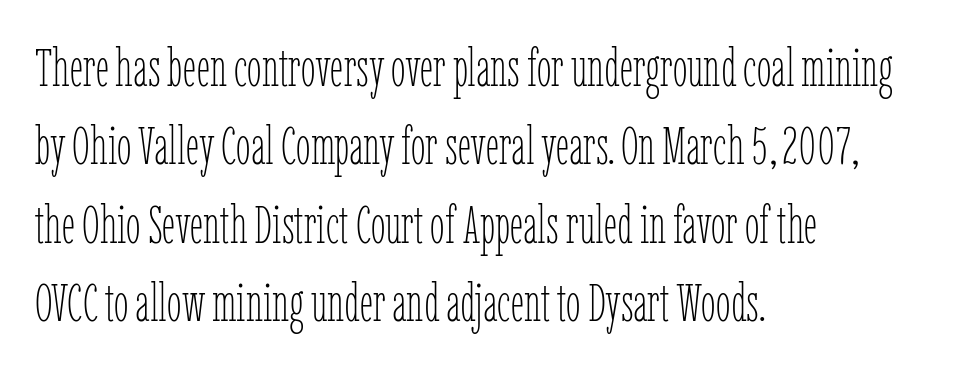
The image shows 53 px thin, condensed type, upright; set left-aligned, normal line spacing (1.48x), normal letter spacing, not underlined; low stroke contrast and a medium x-height.
